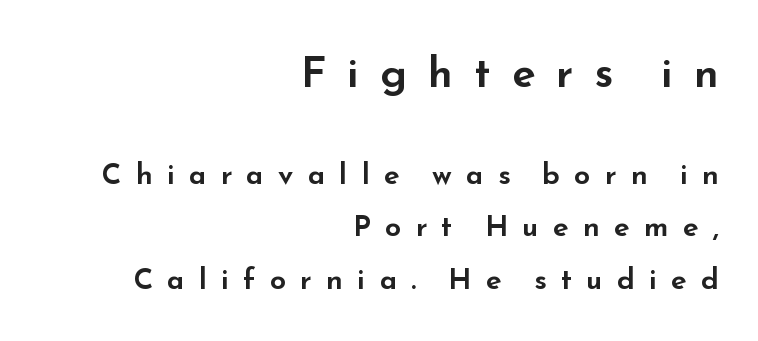
The passage shown is typeset with a sans-serif family. Character size in the leading block exceeds that of the trailing block. Display-style spreading of the glyphs; the letterfit is very open. Clear beneath every line of the passage. Character widths vary here, with narrow letters taking less room than wide ones. The letters stand upright; this is a roman face.
